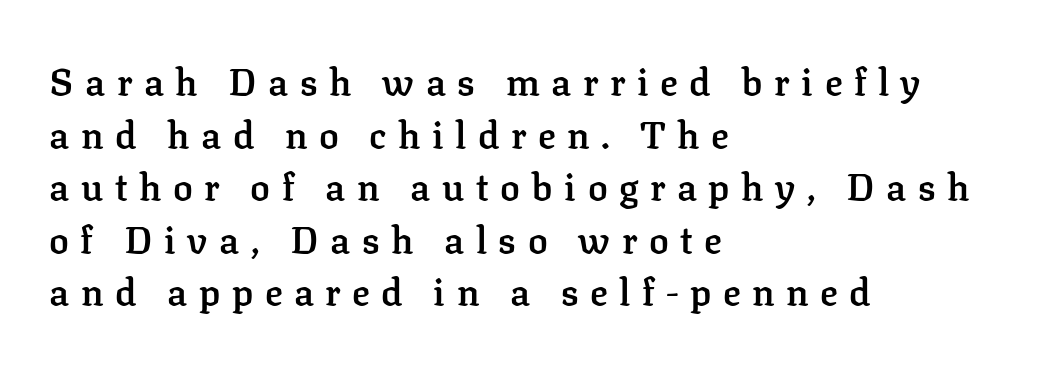
The image shows 37 px semibold serif type, upright; set left-aligned, normal line spacing (1.42x), unusually wide letter spacing (+0.31 em), not underlined; low stroke contrast and a medium x-height.
